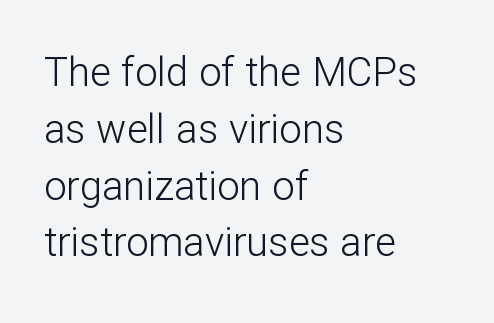
Q: Is the text bold? A: No.
Q: Is the text italic (slanted)? A: No, it is upright.
Q: Is the typeface a serif or a sans-serif typeface? A: Sans-serif.
Q: Is the text underlined? A: No.
Q: How is the paragraph aligned? A: Left-aligned.
Q: Is the spacing between letters normal or unusually wide? A: Normal.
Q: Is the spacing between lines tight, normal or loose? A: Normal.
Q: Width (condensed, normal, or wide)? A: Normal.
Q: Stroke contrast? A: Low.
Q: x-height? A: Medium.
Q: Monospaced? A: No.
